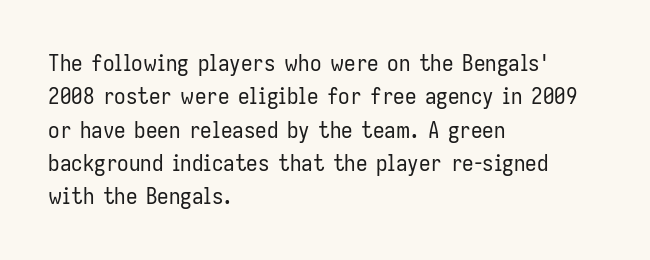
How would I describe the line gaps? Plain and ordinary. Just letters on the line, the space beneath them empty. Alignment: flush left. In terms of posture, this sample is upright.
